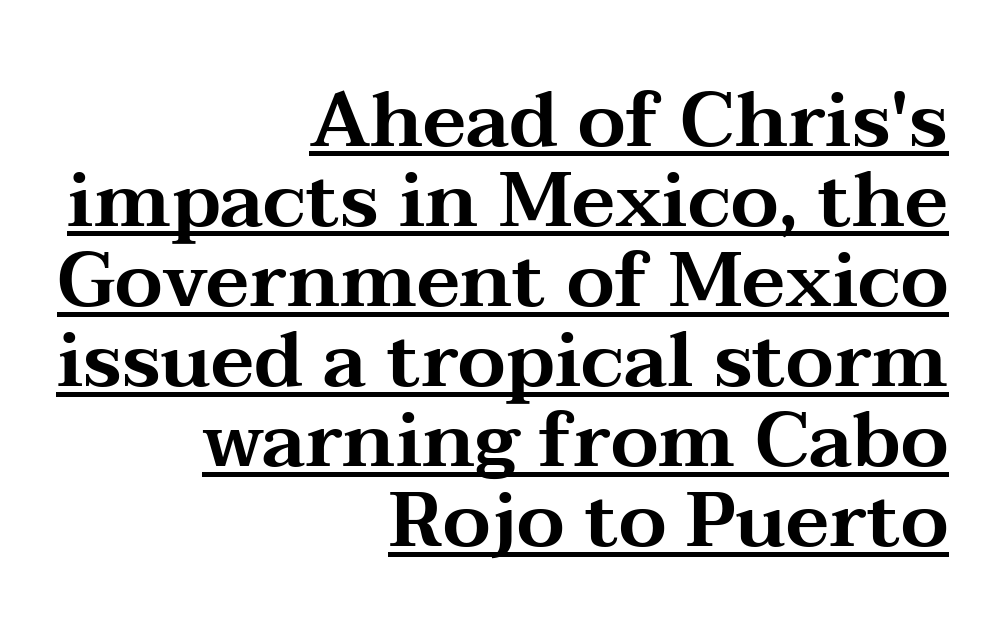
Q: Is the text italic (slanted)? A: No, it is upright.
Q: Is the typeface a serif or a sans-serif typeface? A: Serif.
Q: Is the text underlined? A: Yes.
Q: How is the paragraph aligned? A: Right-aligned.
Q: Is the spacing between letters normal or unusually wide? A: Normal.
Q: Is the spacing between lines tight, normal or loose? A: Tight.
Q: Width (condensed, normal, or wide)? A: Wide.
Q: Stroke contrast? A: Medium.
Q: x-height? A: Medium.
Q: Monospaced? A: No.
